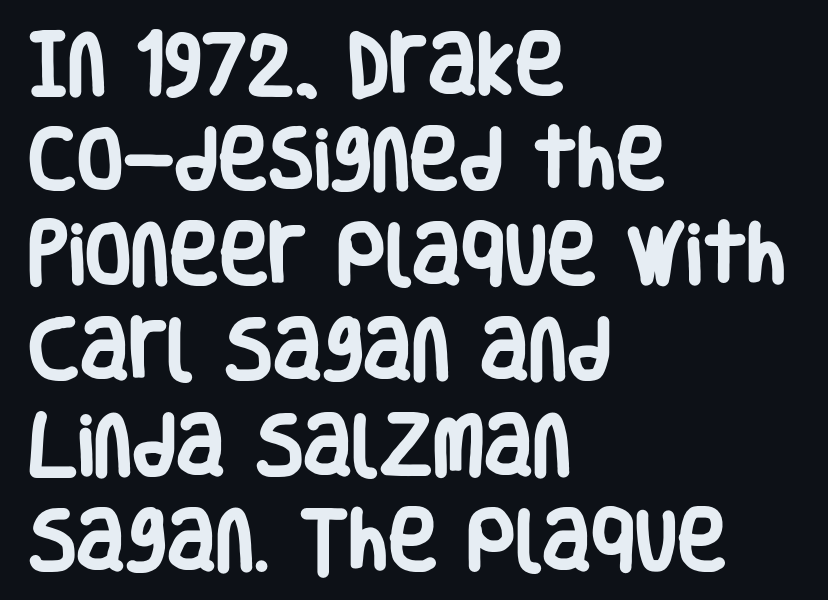
The image shows 67 px heavy, condensed sans-serif type, upright; set left-aligned, normal line spacing (1.42x), normal letter spacing, not underlined; low stroke contrast and a large x-height.
